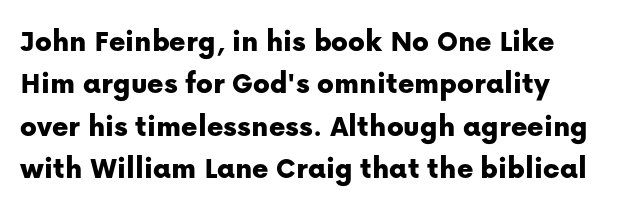
Q: Is the text italic (slanted)? A: No, it is upright.
Q: Is the typeface a serif or a sans-serif typeface? A: Sans-serif.
Q: Is the text underlined? A: No.
Q: How is the paragraph aligned? A: Left-aligned.
Q: Is the spacing between letters normal or unusually wide? A: Normal.
Q: Is the spacing between lines tight, normal or loose? A: Normal.
Q: Width (condensed, normal, or wide)? A: Normal.
Q: Stroke contrast? A: Low.
Q: x-height? A: Medium.
Q: Monospaced? A: No.
